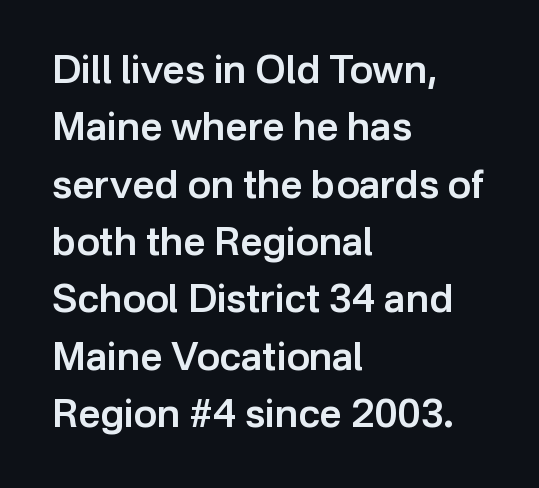
{"serif": "no", "italic": "no", "bold": "semi", "weight": "semibold", "width": "normal", "stroke_contrast": "low", "x_height": "medium", "monospaced": "no", "underline": "no", "align": "left", "line_spacing": "normal", "line_spacing_ratio": 1.47, "letter_spacing": "normal", "letter_spacing_em": 0.0, "glyph_px": 39}
